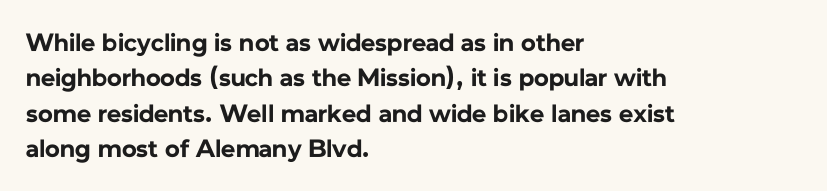
{"italic": "no", "bold": "yes", "underline": "no", "align": "left", "line_spacing": "normal", "line_spacing_ratio": 1.42, "letter_spacing": "normal", "letter_spacing_em": 0.0, "glyph_px": 25}
